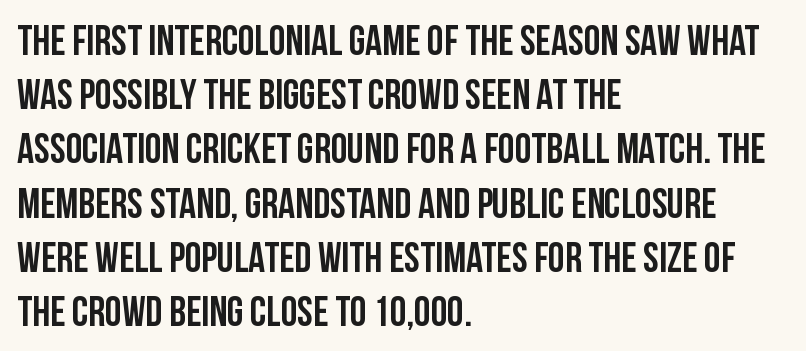
Between one letter and the next there's only the usual sliver of space. A typesetter would call this leading conventional body-copy spacing. Type without underlining. The designer went with a sans here, leaving each stem footless. Each line starts at the same left margin while the right side varies.
